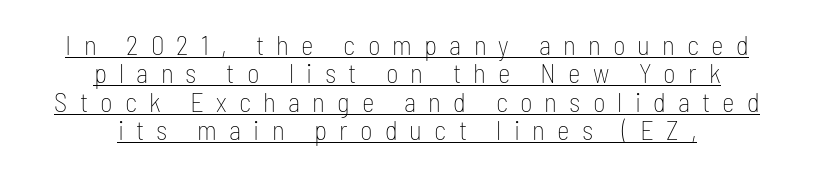
{"italic": "no", "bold": "no", "underline": "yes", "align": "center", "line_spacing": "tight", "line_spacing_ratio": 1.05, "letter_spacing": "wide", "letter_spacing_em": 0.45, "glyph_px": 27}
